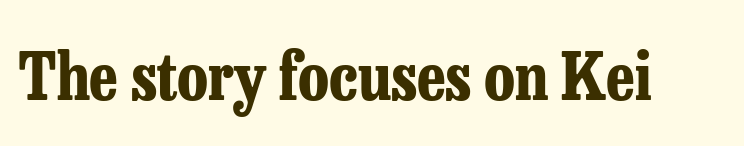
{"serif": "yes", "italic": "no", "bold": "yes", "weight": "bold", "width": "condensed", "stroke_contrast": "low", "x_height": "medium", "monospaced": "no", "underline": "no", "letter_spacing": "normal", "letter_spacing_em": 0.0, "glyph_px": 65}
